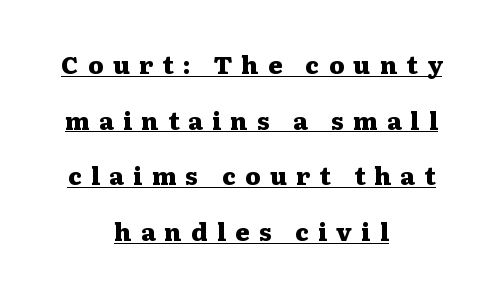
Q: Is the text bold? A: Yes.
Q: Is the text italic (slanted)? A: No, it is upright.
Q: Is the text underlined? A: Yes.
Q: How is the paragraph aligned? A: Centered.
Q: Is the spacing between letters normal or unusually wide? A: Unusually wide.
Q: Is the spacing between lines tight, normal or loose? A: Loose.
